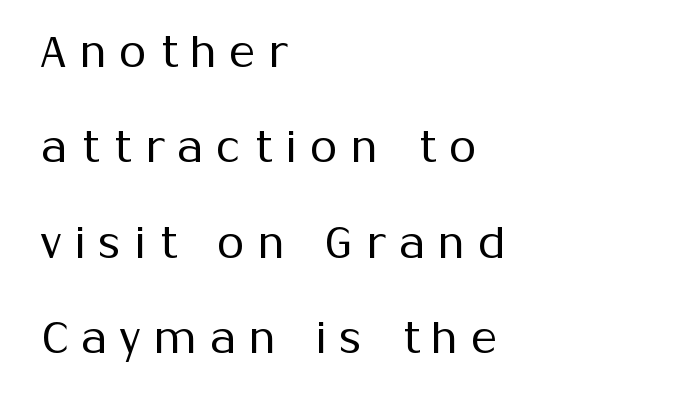
{"serif": "no", "italic": "no", "bold": "no", "weight": "regular", "width": "normal", "stroke_contrast": "medium", "x_height": "medium", "monospaced": "no", "underline": "no", "align": "left", "line_spacing": "loose", "line_spacing_ratio": 2.17, "letter_spacing": "wide", "letter_spacing_em": 0.3, "glyph_px": 44}
